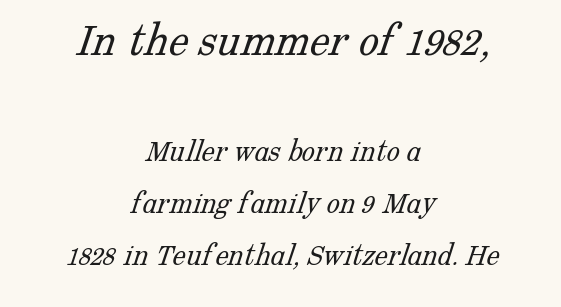
Each letter keeps its own natural width here, so spacing adapts to shape. You can tell from the footed stems that serif type was used. The passage is arranged like a title page — every line centered. Short note: letters normally spaced. Unbolded letterforms with no extra heft. Bare-footed words on every line.
